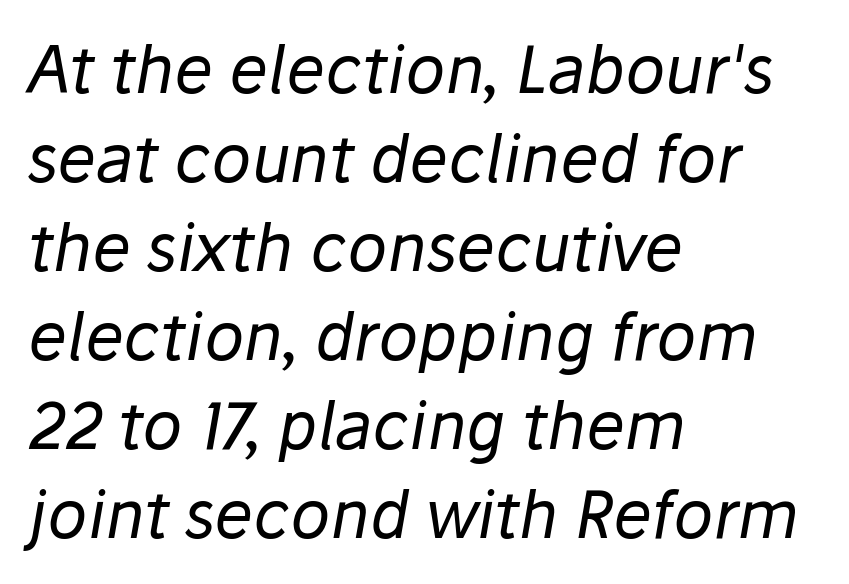
{"italic": "yes", "lean": "right", "slant_degrees": 10, "bold": "no", "weight": "regular", "width": "normal", "stroke_contrast": "low", "x_height": "medium", "monospaced": "no", "underline": "no", "align": "left", "line_spacing": "normal", "line_spacing_ratio": 1.37, "letter_spacing": "normal", "letter_spacing_em": 0.0, "glyph_px": 65}
